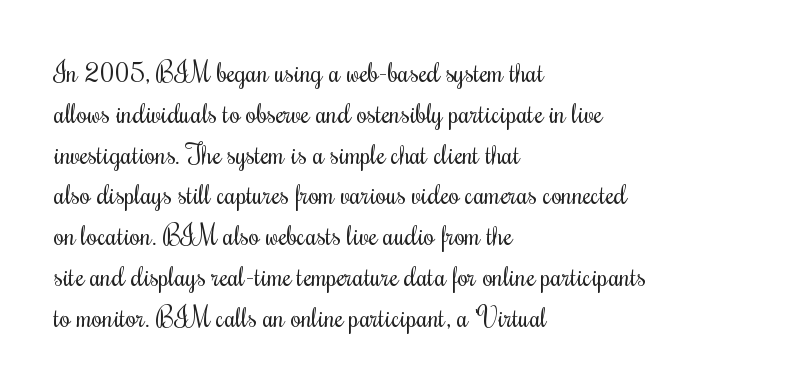
Q: Is the text bold? A: No.
Q: Is the text italic (slanted)? A: Yes.
Q: Is the text underlined? A: No.
Q: How is the paragraph aligned? A: Left-aligned.
Q: Is the spacing between letters normal or unusually wide? A: Normal.
Q: Is the spacing between lines tight, normal or loose? A: Normal.
